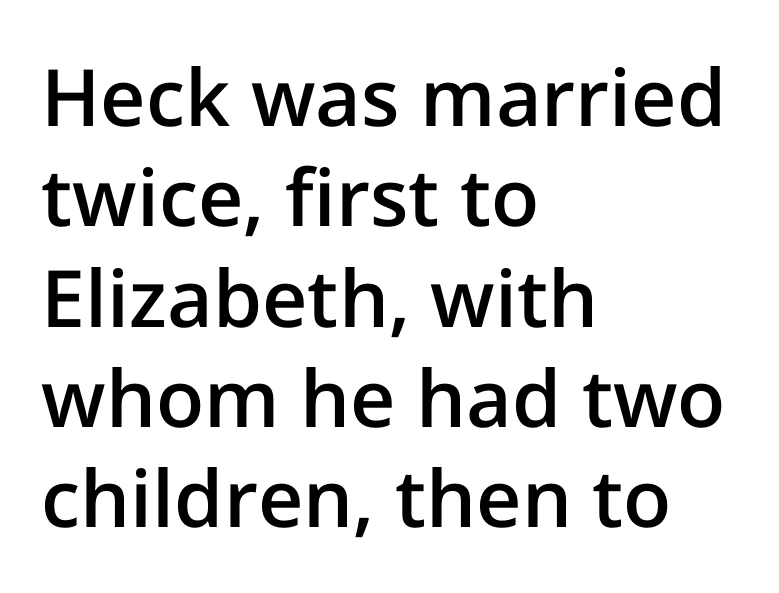
Q: Is the text bold? A: Semi-bold.
Q: Is the text italic (slanted)? A: No, it is upright.
Q: Is the typeface a serif or a sans-serif typeface? A: Sans-serif.
Q: Is the text underlined? A: No.
Q: How is the paragraph aligned? A: Left-aligned.
Q: Is the spacing between letters normal or unusually wide? A: Normal.
Q: Is the spacing between lines tight, normal or loose? A: Normal.
Q: Width (condensed, normal, or wide)? A: Normal.
Q: Stroke contrast? A: Low.
Q: x-height? A: Medium.
Q: Monospaced? A: No.
